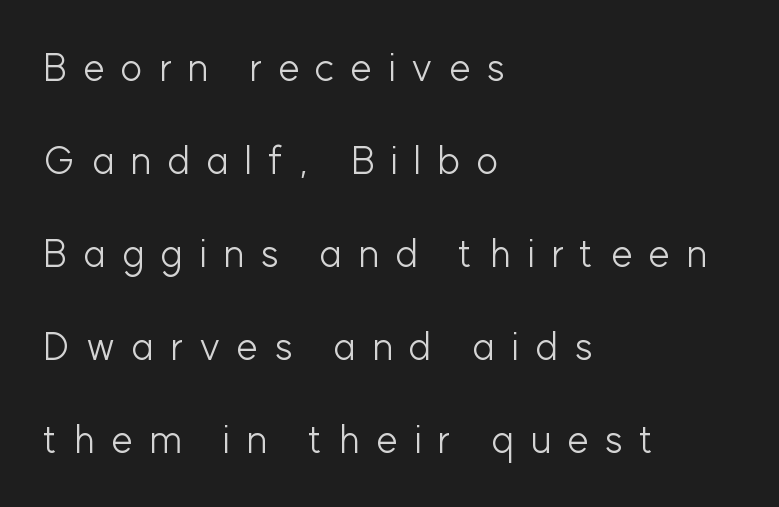
Q: Is the text bold? A: No.
Q: Is the text italic (slanted)? A: No, it is upright.
Q: Is the typeface a serif or a sans-serif typeface? A: Sans-serif.
Q: Is the text underlined? A: No.
Q: How is the paragraph aligned? A: Left-aligned.
Q: Is the spacing between letters normal or unusually wide? A: Unusually wide.
Q: Is the spacing between lines tight, normal or loose? A: Loose.
Q: Width (condensed, normal, or wide)? A: Normal.
Q: Stroke contrast? A: Low.
Q: x-height? A: Medium.
Q: Monospaced? A: No.
